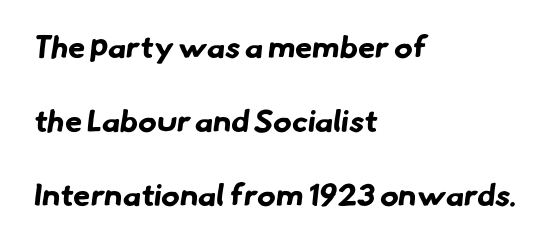
{"serif": "no", "bold": "yes", "weight": "bold", "width": "normal", "stroke_contrast": "low", "x_height": "small", "monospaced": "no", "underline": "no", "align": "left", "line_spacing": "loose", "line_spacing_ratio": 2.39, "letter_spacing": "normal", "letter_spacing_em": 0.0, "glyph_px": 31}
